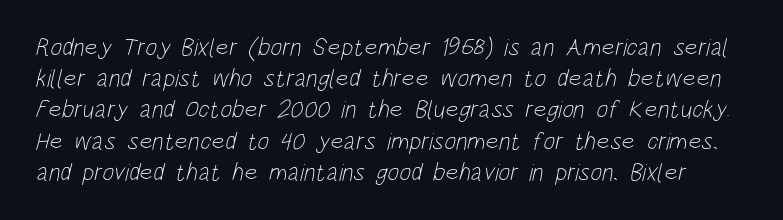
{"bold": "no", "underline": "no", "line_spacing": "normal", "line_spacing_ratio": 1.25, "letter_spacing": "normal", "letter_spacing_em": 0.0, "glyph_px": 25}
